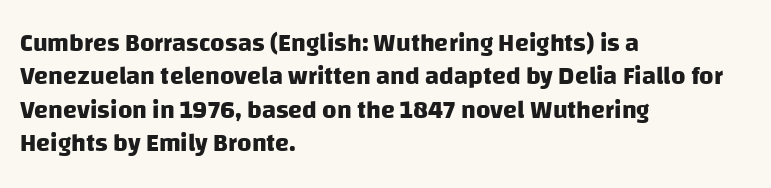
The foot of each line stays bare and open. All the whitespace from short lines collects on the right. Notice how descenders clear the ascenders below comfortably — that's standard leading. Emphasis by weight is at full strength: bold.
